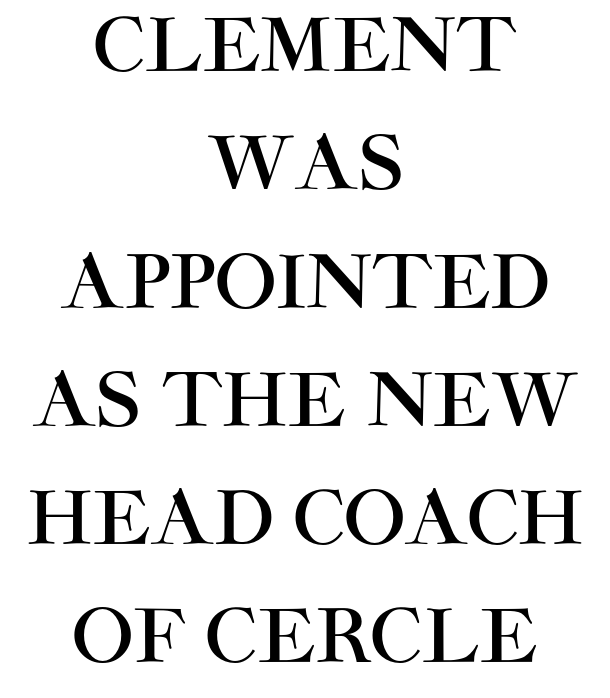
This rendering employs a face without finishing strokes, i.e., a sans-serif. The rendering uses natural spacing where letterforms have individual widths. Each new line begins a customary step beneath the previous one. One-word summary of the alignment: center. The strip under each line holds only bare page.
